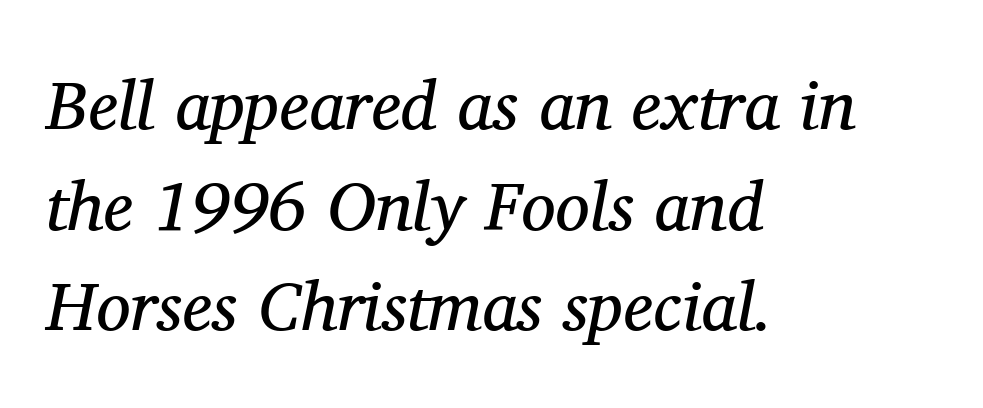
The image shows 69 px regular-weight serif type, italic (leaning right); set left-aligned, normal line spacing (1.46x), normal letter spacing, not underlined; medium stroke contrast and a medium x-height.
